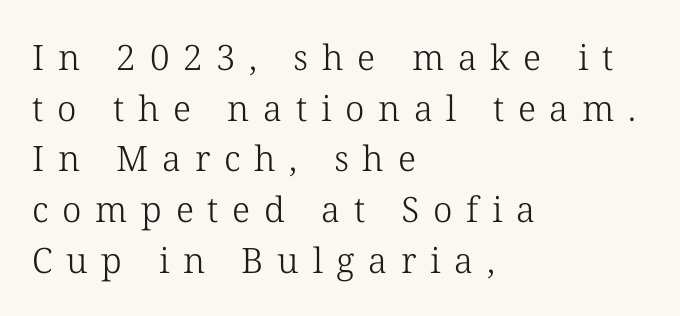
The font family rendered here belongs to the serif group. Loose tracking; the words dissolve into strings of separated letters. The face used here is proportionally spaced, like ordinary book or web type. The typesetter chose a ragged-right arrangement here.
